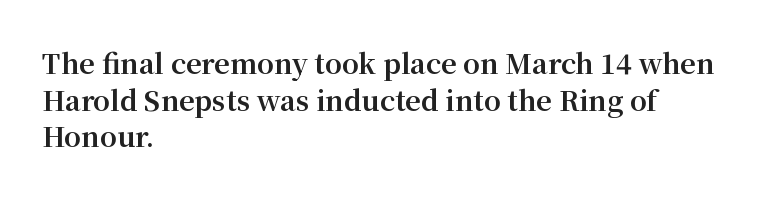
{"italic": "no", "bold": "yes", "underline": "no", "align": "left", "line_spacing": "normal", "line_spacing_ratio": 1.36, "letter_spacing": "normal", "letter_spacing_em": 0.0, "glyph_px": 27}
